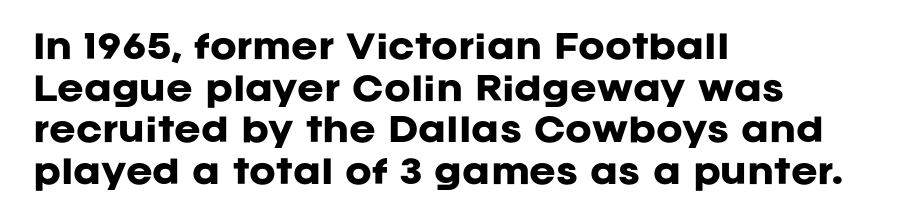
{"serif": "no", "italic": "no", "bold": "yes", "weight": "heavy", "width": "normal", "stroke_contrast": "low", "x_height": "large", "monospaced": "no", "underline": "no", "align": "left", "line_spacing": "normal", "line_spacing_ratio": 1.3, "letter_spacing": "normal", "letter_spacing_em": 0.0, "glyph_px": 32}
